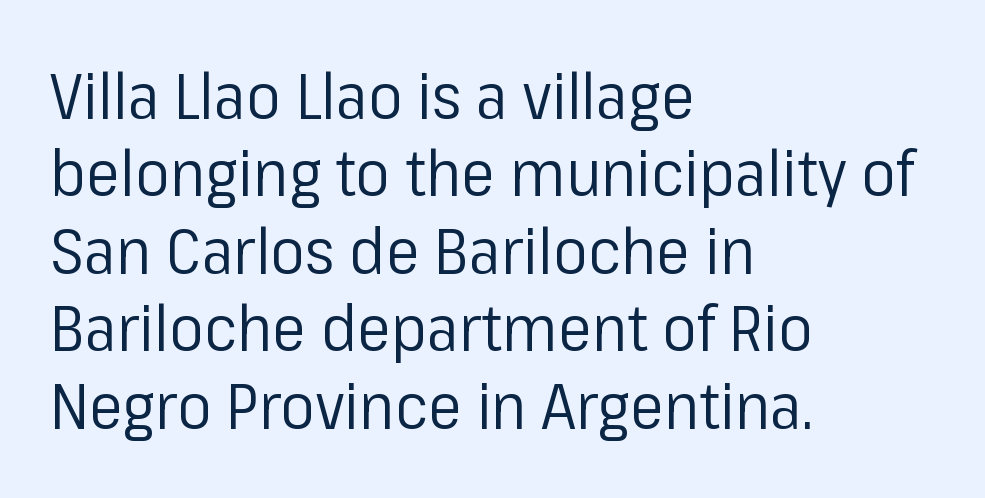
{"serif": "no", "italic": "no", "bold": "no", "weight": "regular", "width": "normal", "stroke_contrast": "low", "x_height": "medium", "monospaced": "no", "underline": "no", "align": "left", "line_spacing_ratio": 1.21, "letter_spacing": "normal", "letter_spacing_em": 0.0, "glyph_px": 64}
